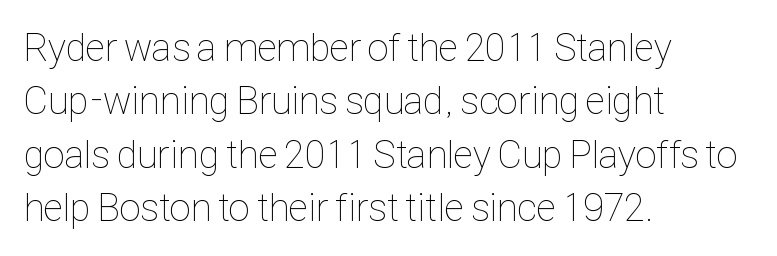
The specimen reads as upright at a glance. Clear beneath every line of the passage. Whoever set this chose a conventional vertical rhythm. Weight class: somewhere from thin through regular. The rag falls on the right side of this text block.
